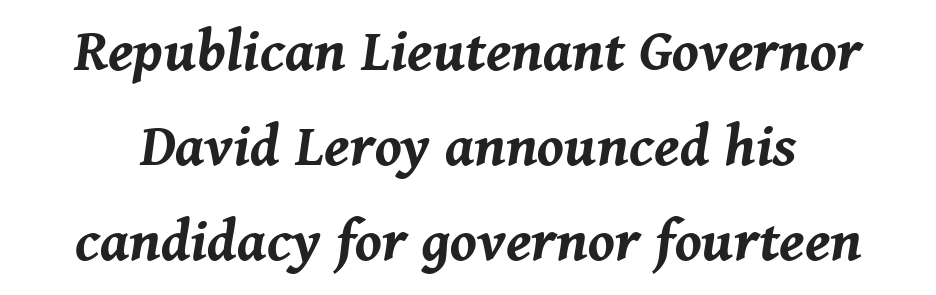
The image shows 59 px bold type, italic (leaning right); set normal line spacing (1.61x), normal letter spacing, not underlined; medium stroke contrast and a medium x-height.
